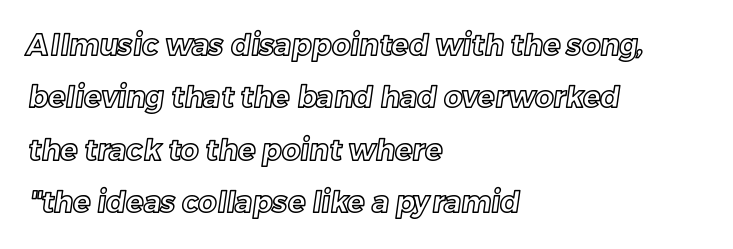
The image shows 29 px text type; set left-aligned, line spacing 1.81x, normal letter spacing, not underlined; a medium x-height.
